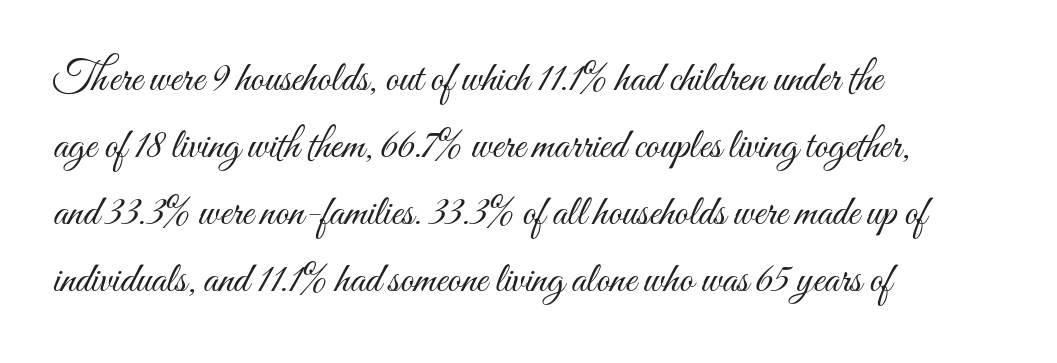
Descenders hang freely into open space. The lines in this sample share a left origin and differ only in where they stop. Weight class: somewhere from thin through regular. Students, note that the glyphs here touch the page at normal intervals. Think of a printed novel: that variable character pitch is what you see here. The vertical gap from one line to the next is medium.
